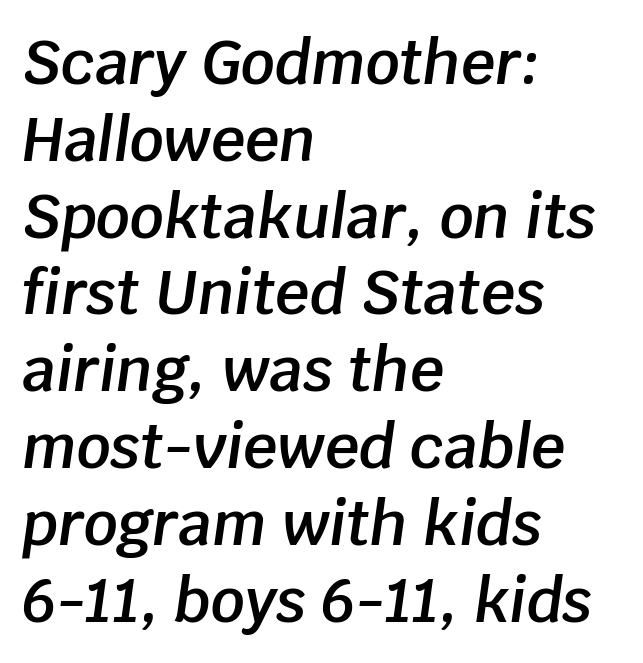
The glyphs have the mass of a demibold cut, below bold. The passage shown has conventional tracking throughout. The letters advance in unequal steps, a hallmark of proportional type. Rows of type keep a routine distance in the vertical direction. If you drew a line through each stem, it would be angled. The strip under each line holds only bare page.
